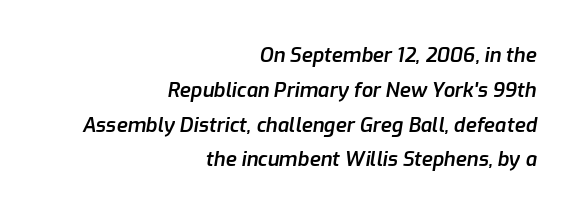
Q: Is the text bold? A: Semi-bold.
Q: Is the text italic (slanted)? A: Yes, it leans right by about 9 degrees.
Q: Is the text underlined? A: No.
Q: How is the paragraph aligned? A: Right-aligned.
Q: Is the spacing between letters normal or unusually wide? A: Normal.
